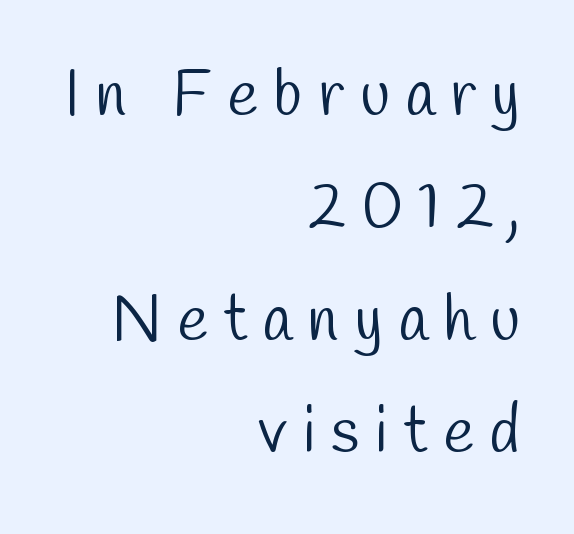
{"serif": "no", "bold": "no", "weight": "light", "width": "condensed", "stroke_contrast": "low", "x_height": "medium", "monospaced": "no", "underline": "no", "align": "right", "line_spacing_ratio": 1.73, "letter_spacing": "wide", "letter_spacing_em": 0.24, "glyph_px": 65}
